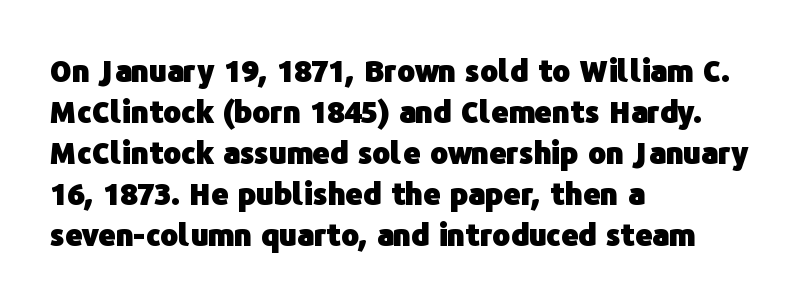
Casual observation: everything's shoved over to the left. The letters advance in unequal steps, a hallmark of proportional type. The axis of the letterforms is exactly vertical. The font family rendered here belongs to the sans-serif group. Spacing between characters is what you'd get straight out of the box.
